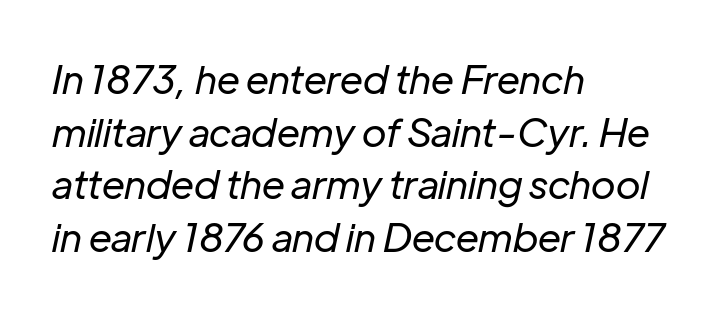
The image shows 39 px regular-weight type, italic (leaning right); set left-aligned, normal line spacing (1.35x), normal letter spacing, not underlined; low stroke contrast and a medium x-height.
